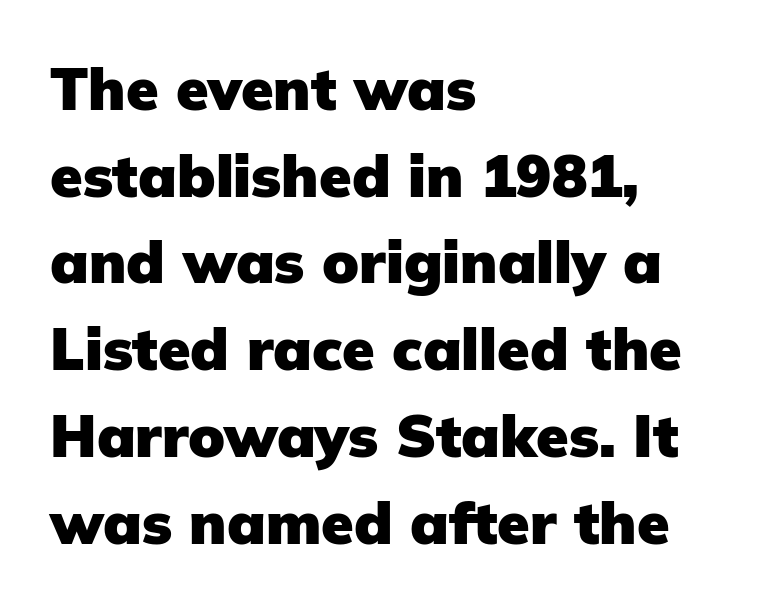
{"serif": "no", "italic": "no", "bold": "yes", "weight": "heavy", "width": "normal", "stroke_contrast": "low", "x_height": "medium", "monospaced": "no", "underline": "no", "align": "left", "line_spacing": "normal", "line_spacing_ratio": 1.47, "letter_spacing": "normal", "letter_spacing_em": 0.0, "glyph_px": 59}
